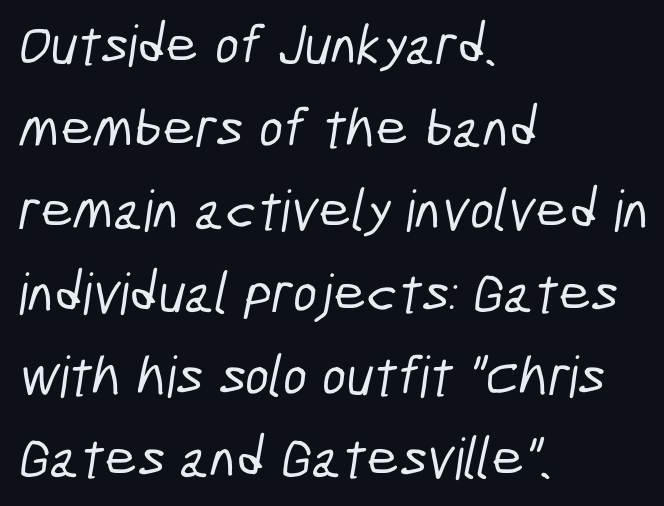
The image shows 57 px condensed sans-serif type; set left-aligned, normal line spacing (1.45x), normal letter spacing, not underlined; low stroke contrast and a medium x-height.
